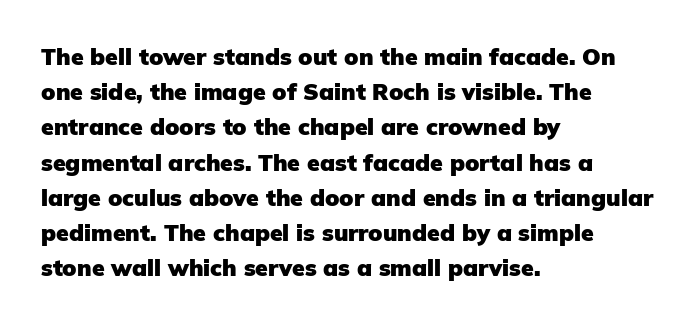
The image shows 23 px bold type, upright; set left-aligned, normal line spacing (1.53x), normal letter spacing, not underlined.
